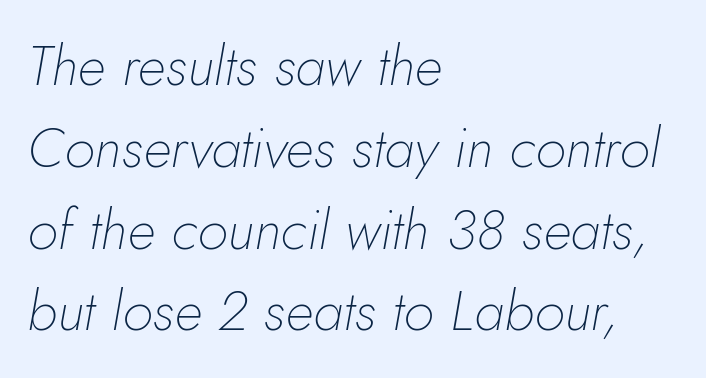
Look at the tracking — it's just the regular setting, nothing added. You can tell it's italic because the verticals aren't actually vertical. A student would call this left alignment; a typographer would say flush left, rag right. No heavy texture on the line: the type isn't bold. Clear beneath every line of the passage.
